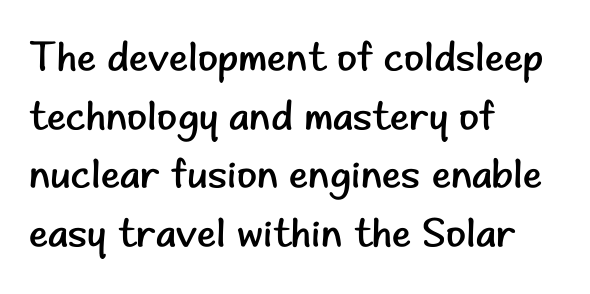
Unmarked baselines from the first word to the last. Typographically, this falls in the sans-serif category. Caption: face not bold, strokes unweighted. Varying glyph widths throughout — classic text-font behaviour. Ascenders rise straight up at ninety degrees. Standard letterfit; no display-style spreading of the glyphs.
